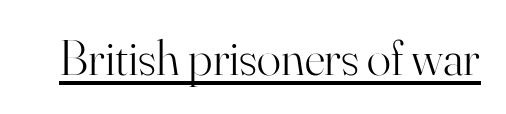
The image shows 50 px light serif type, upright; set normal letter spacing, underlined; high stroke contrast and a small x-height.
